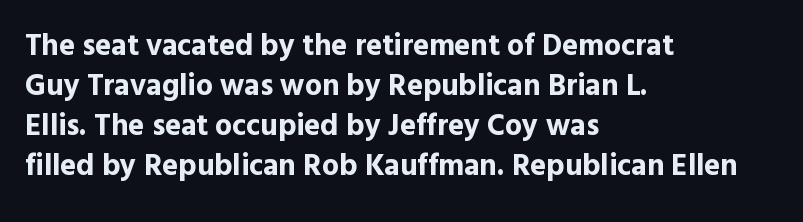
{"serif": "no", "italic": "no", "bold": "yes", "weight": "bold", "width": "normal", "x_height": "medium", "monospaced": "no", "underline": "no", "align": "left", "line_spacing": "normal", "line_spacing_ratio": 1.33, "letter_spacing": "normal", "letter_spacing_em": 0.0, "glyph_px": 30}
